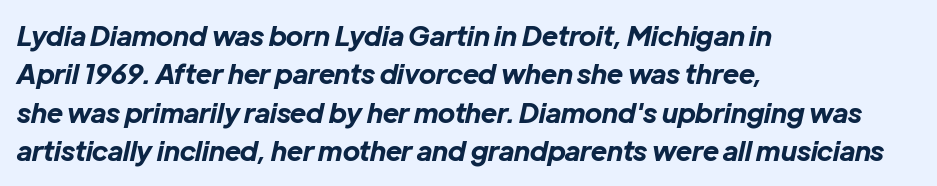
The designer left line spacing at the default. The rendering applies a slant to the glyphs. Strokes here are thick enough to call this a true bold. Is the block centered? No — it sits flush against the left margin.
